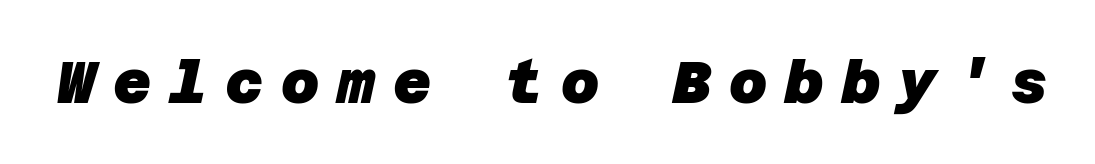
The image shows 59 px heavy sans-serif type; set unusually wide letter spacing (+0.3 em), not underlined; low stroke contrast and a large x-height.
